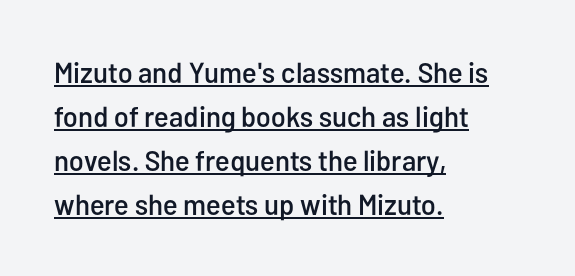
A typesetter would mark this as roman, not italic. Do the characters align in a grid? No, the font is proportional. Typeset ragged right — the left edge is the straight one. Examine the stroke ends and you'll find no serifs.
